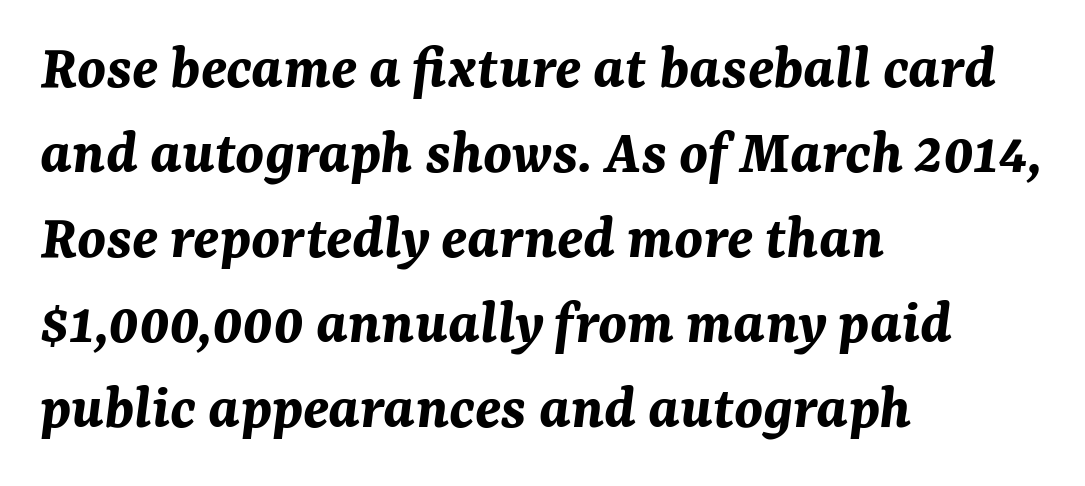
The image shows 64 px bold type, italic (leaning right); set left-aligned, normal line spacing (1.33x), normal letter spacing, not underlined; medium stroke contrast and a medium x-height.
